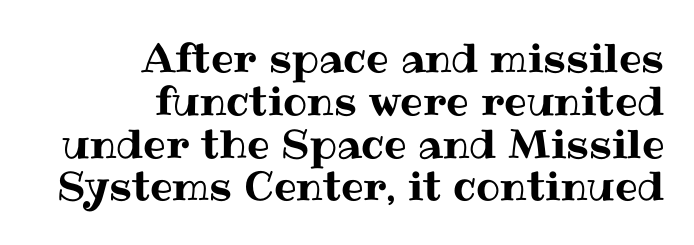
Every character sits straight up, as roman type does. Very little white space separates one row of letters from the next. Spacing verdict: proportional, widths tailored to each character. The zone under the glyphs is completely vacant. The type is set solid horizontally, with unmodified tracking.
